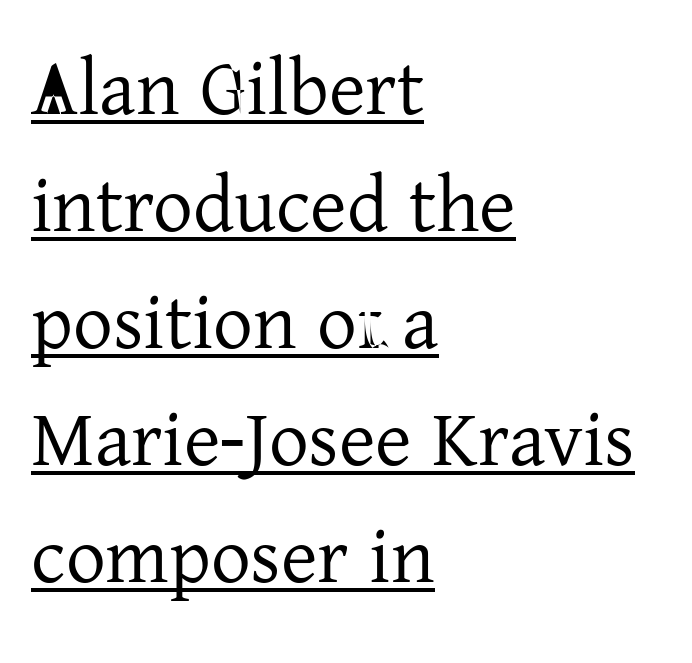
On a weight scale, this lands at 450 or below. This rendering uses left alignment, leaving the right contour irregular. Letter spacing: default. The lines sit at an ordinary, default distance from one another. The sample's only ornament is a line tracing under the words. Upright lettering throughout.
